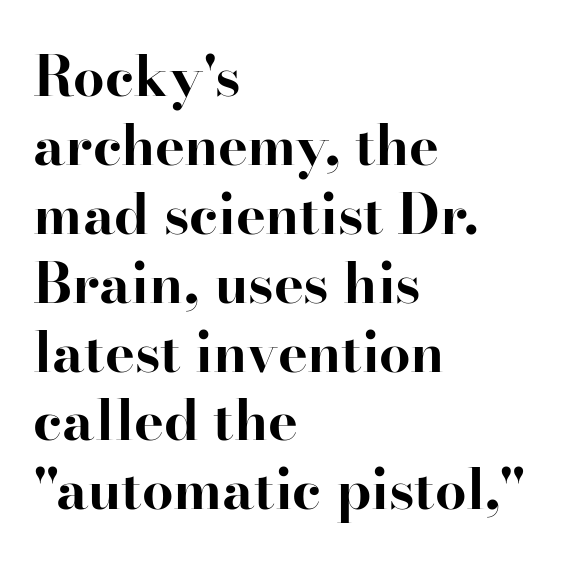
Q: Is the text bold? A: Yes.
Q: Is the text italic (slanted)? A: No, it is upright.
Q: Is the typeface a serif or a sans-serif typeface? A: Serif.
Q: Is the text underlined? A: No.
Q: How is the paragraph aligned? A: Left-aligned.
Q: Is the spacing between letters normal or unusually wide? A: Normal.
Q: Width (condensed, normal, or wide)? A: Normal.
Q: Stroke contrast? A: High.
Q: x-height? A: Small.
Q: Monospaced? A: No.
